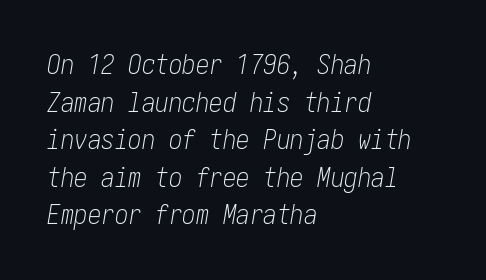
Visually the block forms a straight wall on the left and a jagged coastline on the right. The space beneath each line is pristine and unruled. Nothing unusual about the tracking: characters are spaced as the font intends. Caption: face not bold, strokes unweighted. There's an unmistakable incline to the writing here. Regarding leading, the lines here are spaced in the standard way.
